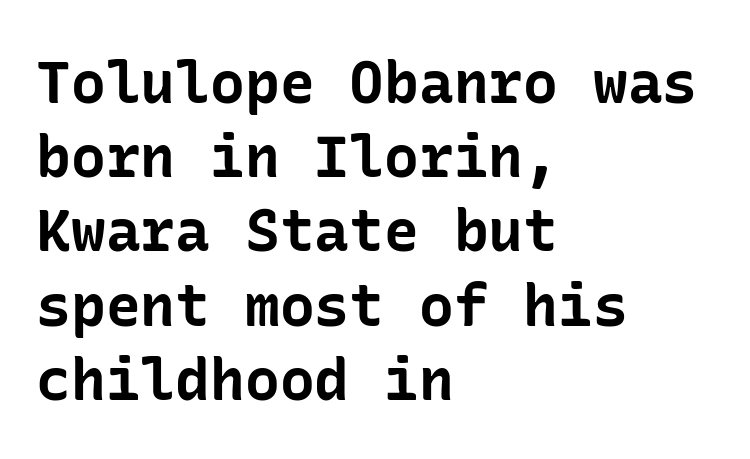
The image shows 58 px bold sans-serif type, upright; set left-aligned, normal line spacing (1.28x), normal letter spacing, not underlined; low stroke contrast and a medium x-height.
